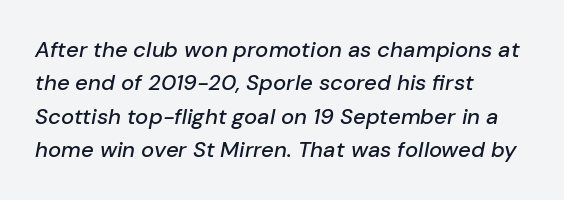
In CSS terms this would be text-align: left. Every character sits at an angle, as italics do. Between one letter and the next there's only the usual sliver of space. Compared with typical paragraphs, the rows here are spaced about the same.
